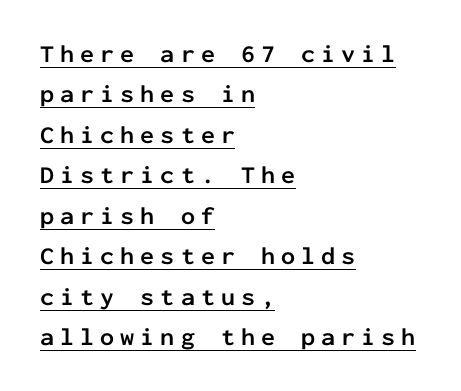
{"italic": "no", "bold": "yes", "underline": "yes", "align": "left", "line_spacing": "normal", "line_spacing_ratio": 1.62, "letter_spacing": "wide", "letter_spacing_em": 0.24, "glyph_px": 25}
